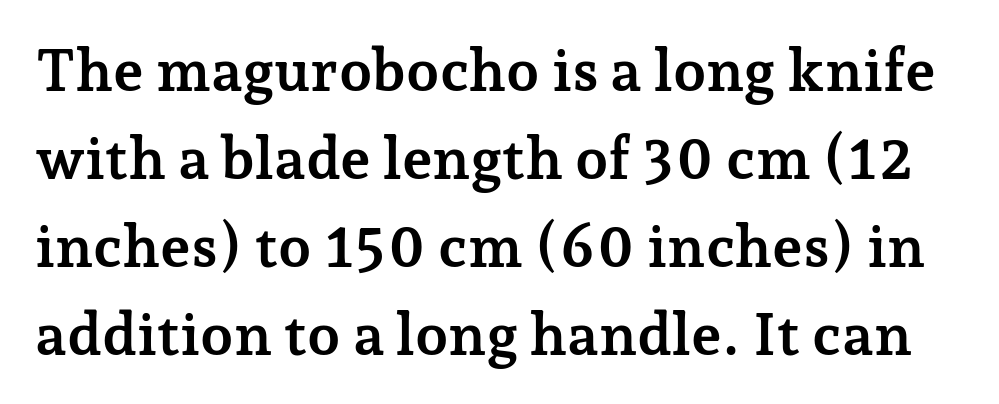
Q: Is the text bold? A: Yes.
Q: Is the text italic (slanted)? A: No, it is upright.
Q: Is the typeface a serif or a sans-serif typeface? A: Serif.
Q: Is the text underlined? A: No.
Q: Is the spacing between letters normal or unusually wide? A: Normal.
Q: Is the spacing between lines tight, normal or loose? A: Normal.
Q: Width (condensed, normal, or wide)? A: Normal.
Q: Stroke contrast? A: Low.
Q: x-height? A: Medium.
Q: Monospaced? A: No.
